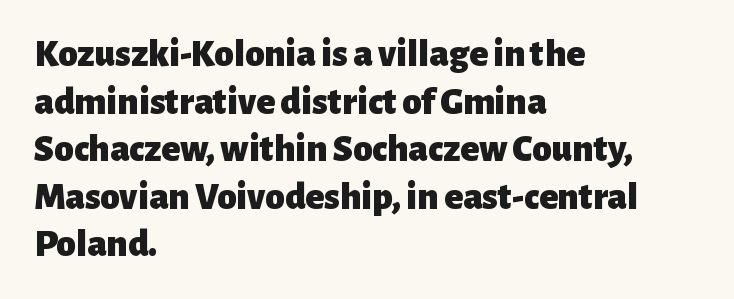
{"serif": "no", "italic": "no", "bold": "yes", "weight": "heavy", "width": "normal", "stroke_contrast": "low", "x_height": "medium", "monospaced": "no", "underline": "no", "align": "left", "line_spacing_ratio": 1.22, "letter_spacing": "normal", "letter_spacing_em": 0.0, "glyph_px": 39}
